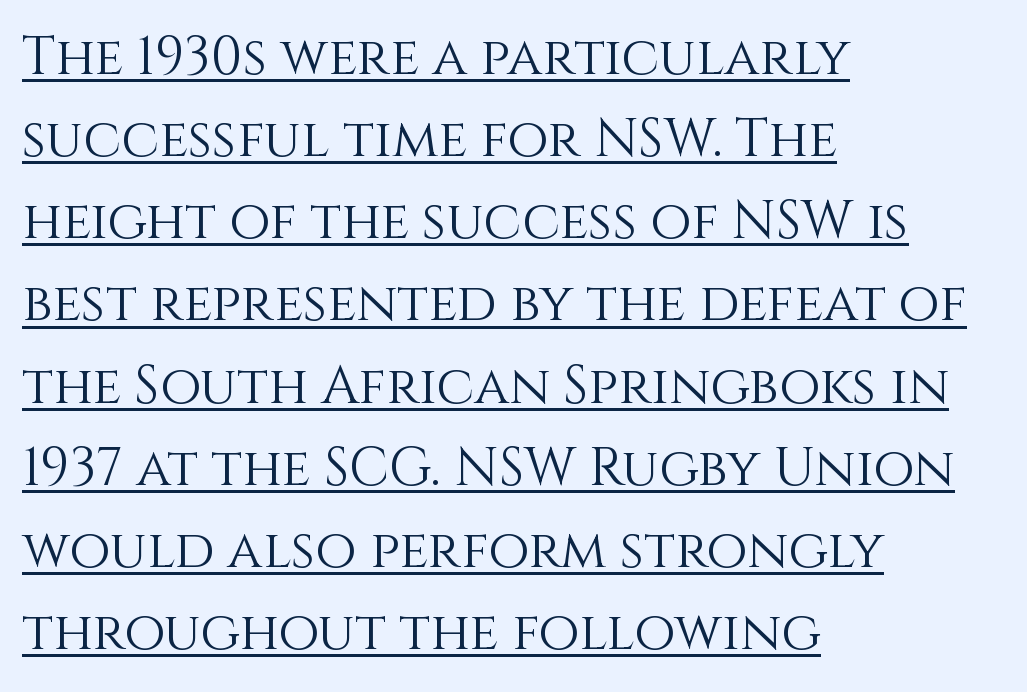
{"italic": "no", "bold": "no", "weight": "light", "width": "normal", "stroke_contrast": "medium", "x_height": "large", "monospaced": "no", "underline": "yes", "align": "left", "line_spacing": "normal", "line_spacing_ratio": 1.55, "letter_spacing": "normal", "letter_spacing_em": 0.0, "glyph_px": 53}
